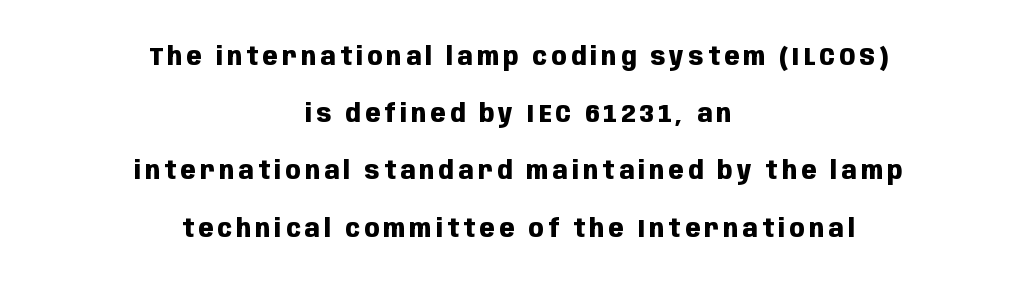
The image shows 25 px bold type, upright; set centered, loose line spacing (2.29x), not underlined.
